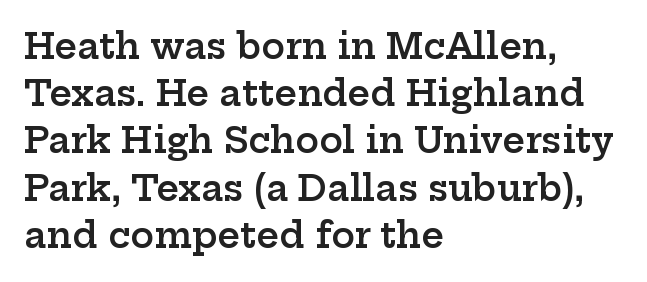
These lines sit exactly where default settings would place them. Letters rest on an invisible, unmarked baseline. In terms of weight, the rendering is demibold, just under bold. The passage shown is typed in a proportional face where columns would drift.
